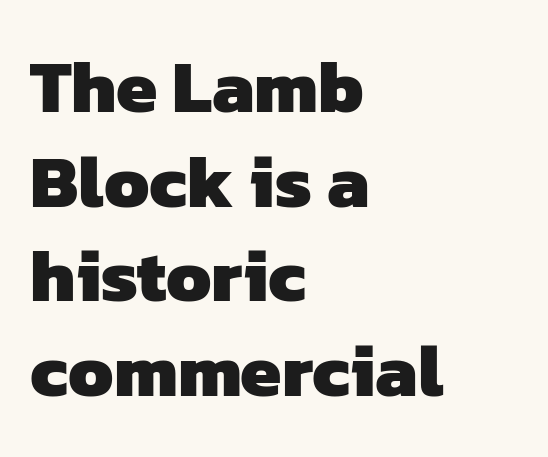
{"serif": "no", "bold": "yes", "weight": "heavy", "width": "normal", "stroke_contrast": "low", "x_height": "medium", "monospaced": "no", "underline": "no", "align": "left", "line_spacing": "normal", "line_spacing_ratio": 1.28, "letter_spacing": "normal", "letter_spacing_em": 0.0, "glyph_px": 74}
